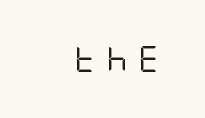
Q: Is the text bold? A: No.
Q: Is the text italic (slanted)? A: No, it is upright.
Q: Is the text underlined? A: No.
Q: Is the spacing between letters normal or unusually wide? A: Unusually wide.
